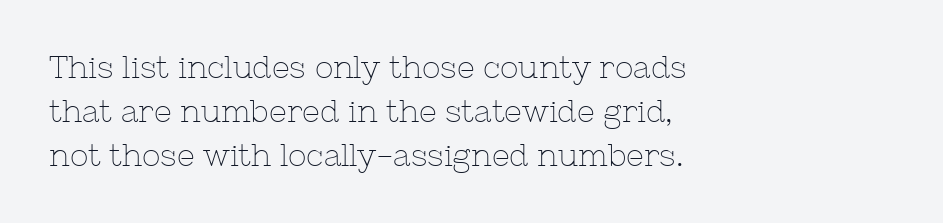
Q: Is the text bold? A: No.
Q: Is the text italic (slanted)? A: No, it is upright.
Q: Is the typeface a serif or a sans-serif typeface? A: Serif.
Q: Is the text underlined? A: No.
Q: How is the paragraph aligned? A: Left-aligned.
Q: Is the spacing between letters normal or unusually wide? A: Normal.
Q: Is the spacing between lines tight, normal or loose? A: Normal.
Q: Width (condensed, normal, or wide)? A: Normal.
Q: Stroke contrast? A: Low.
Q: x-height? A: Medium.
Q: Monospaced? A: No.
